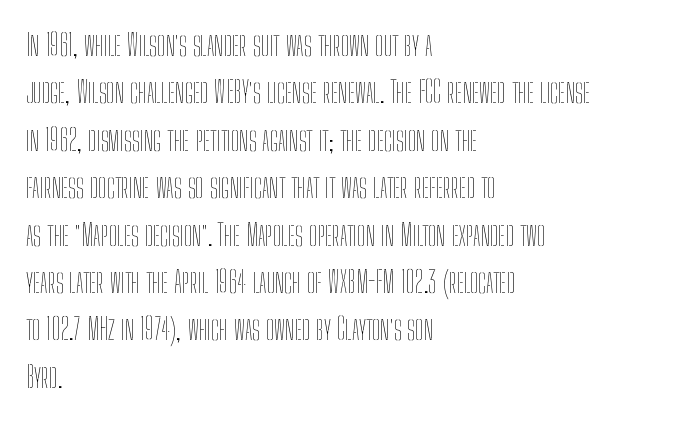
Whoever set this chose a conventional vertical rhythm. Teacher's note: observe the even left margin — that is flush-left alignment. The glyphs are unaccompanied by any horizontal stroke below them. Stems here are at most as thick as an everyday book face.
